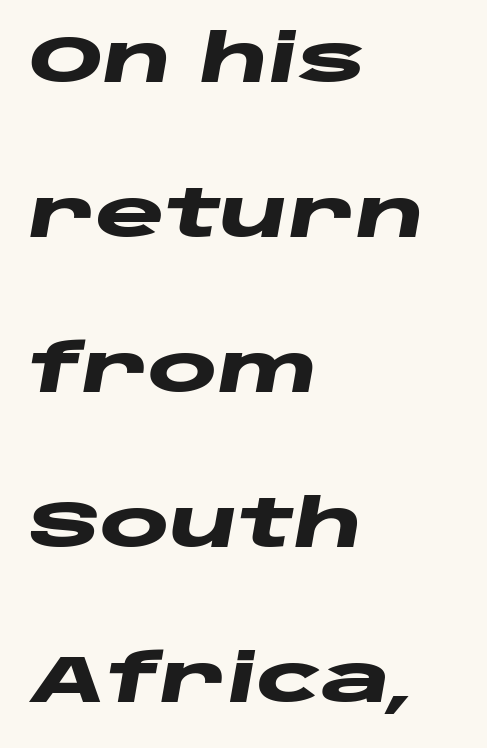
Is the letter spacing exaggerated? No — it looks like the ordinary default. Line starts are locked; line ends wander. The designer dialed line spacing up above the default. A clean baseline with only descenders dipping below it. The rendering uses a bold face; every stroke is thick and dark. The face used here is proportionally spaced, like ordinary book or web type.
